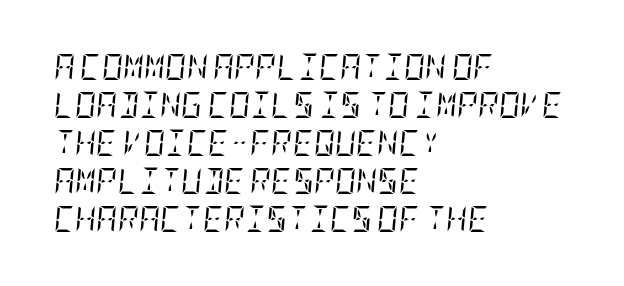
Q: Is the text bold? A: No.
Q: Is the text italic (slanted)? A: Yes, it leans right by about 5 degrees.
Q: Is the text underlined? A: No.
Q: How is the paragraph aligned? A: Left-aligned.
Q: Is the spacing between letters normal or unusually wide? A: Normal.
Q: Is the spacing between lines tight, normal or loose? A: Normal.
